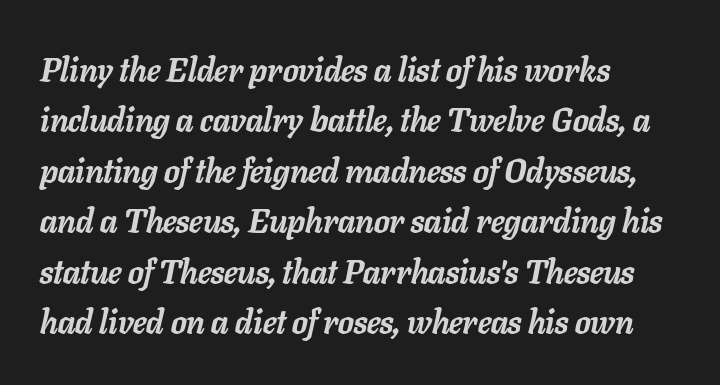
Check under the words: just untouched page. The font is running at its bold setting. If you drew a line through each stem, it would be angled. This sample is left-justified, so line endings fall wherever the words run out. Note the varied advance widths — an 'i' is clearly narrower than an 'm'.
